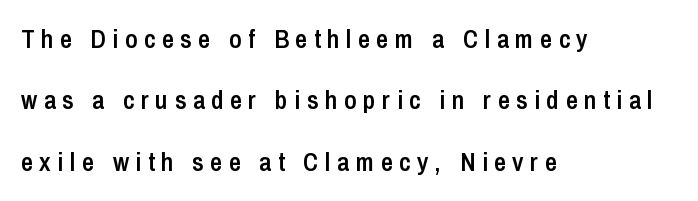
The lettering holds an erect, upright posture throughout. Layout note: lines flush left. Is there much room between lines? Yes — plenty of vertical air separates them. Descender tails drop into unmarked territory. The letters are semibold — heavier than regular but short of a full bold. What stands out about the letter spacing? Its width — letters are far apart.
